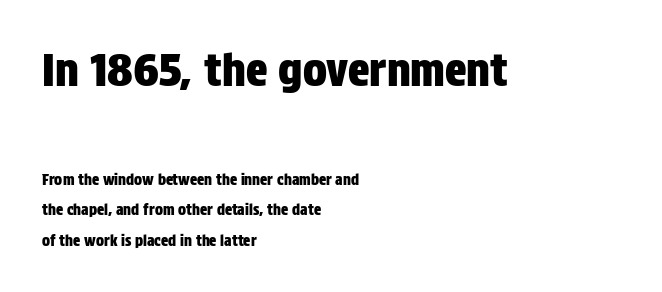
Leading: increased. Each letter keeps its own natural width here, so spacing adapts to shape. Character size in the leading block exceeds that of the trailing block. Nobody drew a line under any word here. Visually the block forms a straight wall on the left and a jagged coastline on the right.
